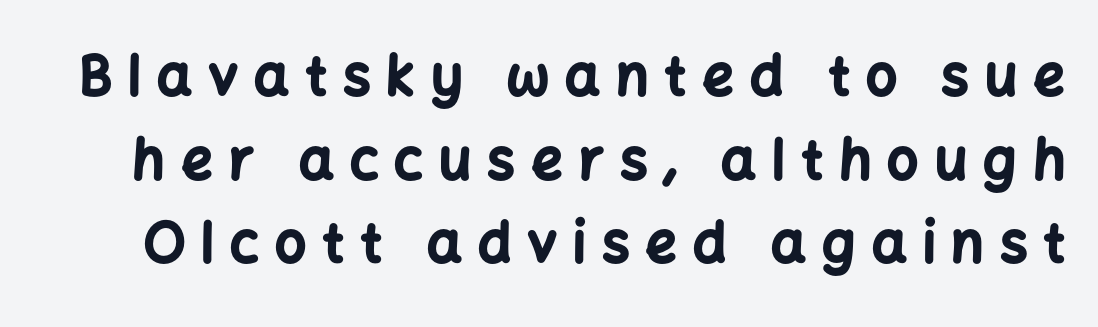
Q: Is the text bold? A: Yes.
Q: Is the text italic (slanted)? A: No, it is upright.
Q: Is the typeface a serif or a sans-serif typeface? A: Sans-serif.
Q: Is the text underlined? A: No.
Q: Is the spacing between letters normal or unusually wide? A: Unusually wide.
Q: Is the spacing between lines tight, normal or loose? A: Normal.
Q: Width (condensed, normal, or wide)? A: Normal.
Q: Stroke contrast? A: Low.
Q: x-height? A: Medium.
Q: Monospaced? A: No.
